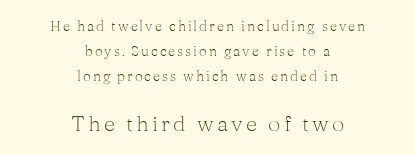
The image shows 22 px text type, upright; set centered, line spacing 1.78x, not underlined; the second (bottom) block is 1.57x larger.
